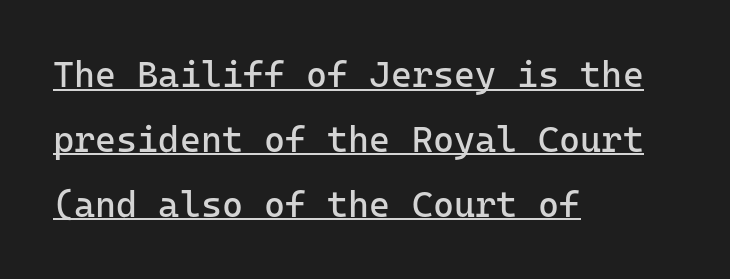
The image shows 36 px regular-weight sans-serif type, upright; set left-aligned, line spacing 1.8x, normal letter spacing, underlined; low stroke contrast and a medium x-height.
